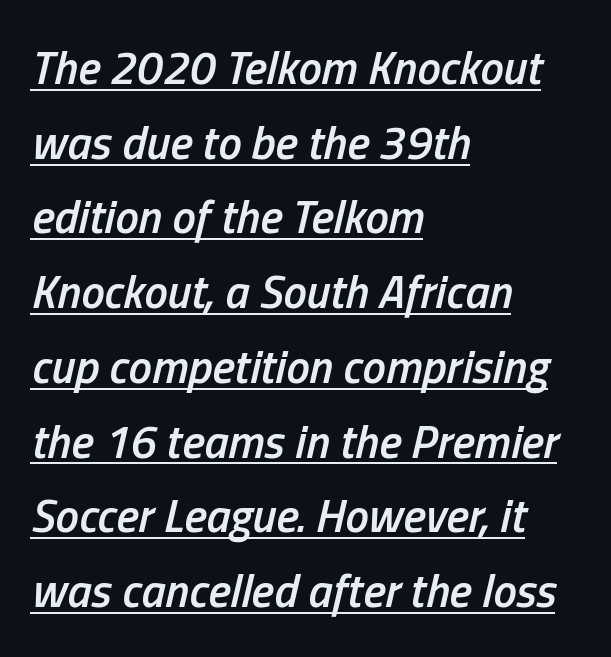
The image shows 47 px semibold, condensed type, italic (leaning right); set left-aligned, normal line spacing (1.59x), normal letter spacing, underlined; low stroke contrast and a medium x-height.
